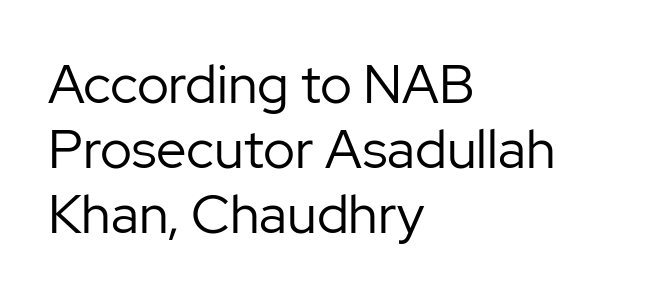
The image shows 54 px regular-weight sans-serif type, upright; set left-aligned, line spacing 1.2x, normal letter spacing, not underlined; low stroke contrast and a medium x-height.
